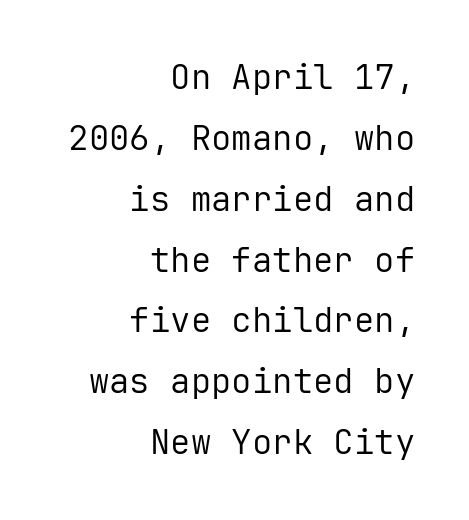
{"serif": "no", "italic": "no", "bold": "no", "weight": "regular", "width": "normal", "stroke_contrast": "low", "x_height": "medium", "monospaced": "yes", "underline": "no", "align": "right", "line_spacing_ratio": 1.79, "letter_spacing": "normal", "letter_spacing_em": 0.0, "glyph_px": 34}
